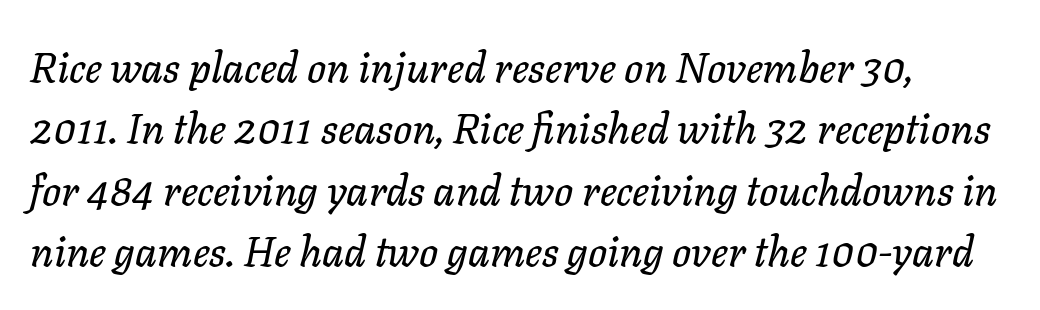
Think of a printed novel: that variable character pitch is what you see here. The face used here is rendered with its standard letterfit. Honestly, the row spacing looks completely unremarkable. A bare baseline throughout the passage.
